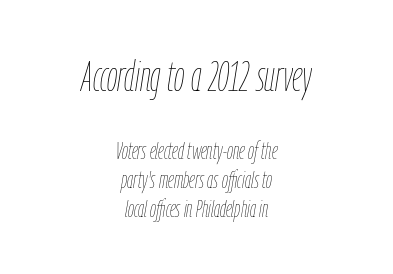
The image shows 42 px thin, condensed type, italic (leaning right); set centered, line spacing 1.22x, normal letter spacing, not underlined; the first (top) block is 1.75x larger; low stroke contrast and a medium x-height.
